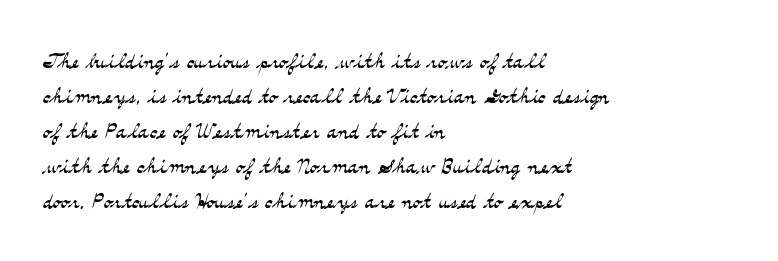
Q: Is the text bold? A: No.
Q: Is the text italic (slanted)? A: Yes.
Q: Is the typeface a serif or a sans-serif typeface? A: Serif.
Q: Is the text underlined? A: No.
Q: How is the paragraph aligned? A: Left-aligned.
Q: Is the spacing between letters normal or unusually wide? A: Normal.
Q: Width (condensed, normal, or wide)? A: Wide.
Q: Stroke contrast? A: Medium.
Q: x-height? A: Small.
Q: Monospaced? A: No.
